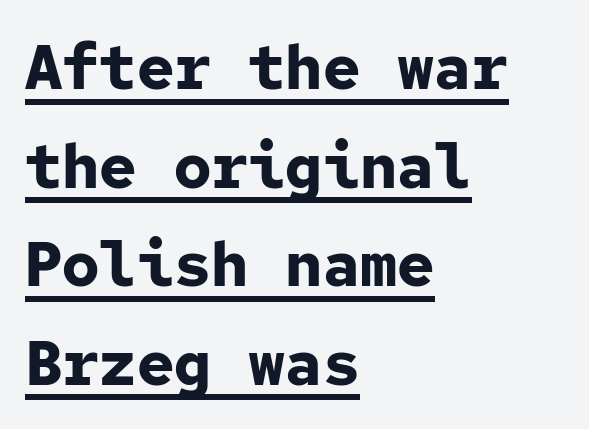
{"serif": "no", "italic": "no", "bold": "yes", "weight": "bold", "width": "normal", "stroke_contrast": "low", "x_height": "medium", "monospaced": "yes", "underline": "yes", "align": "left", "line_spacing": "normal", "line_spacing_ratio": 1.59, "letter_spacing": "normal", "letter_spacing_em": 0.0, "glyph_px": 62}
